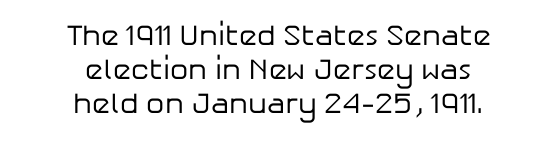
The characters are drawn with everyday or finer stroke widths. Each letter keeps its own natural width here, so spacing adapts to shape. Each letter's strokes conclude bluntly, with no projecting serifs. Anything drawn beneath the words? Only blank space. Centered paragraph, ragged on both sides. The lettering stays uniformly vertical, giving the passage a roman look.
